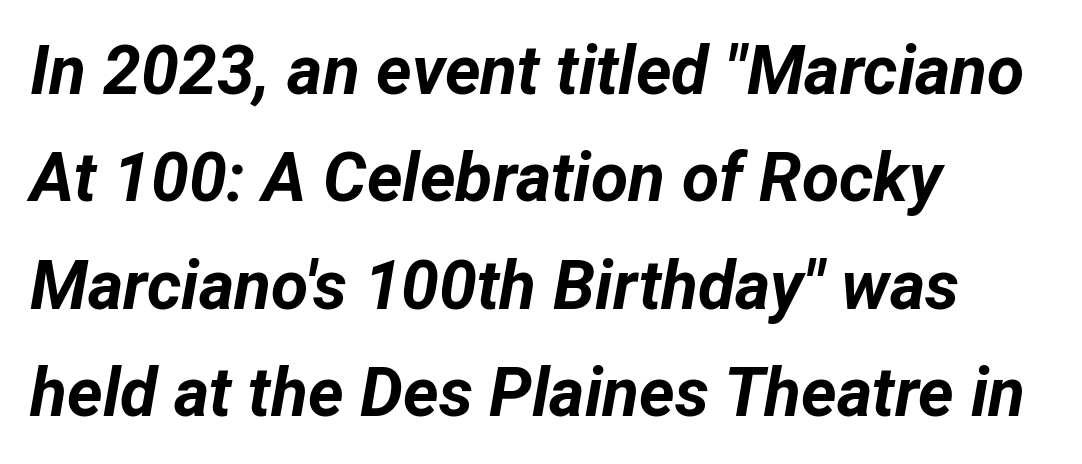
These lines are rendered in a variable-pitch font. The lettering tilts uniformly, giving the passage an italic look. The lines in this sample share a left origin and differ only in where they stop. There is no visible air inserted between adjacent glyphs. The rendering uses a bold face; every stroke is thick and dark.
